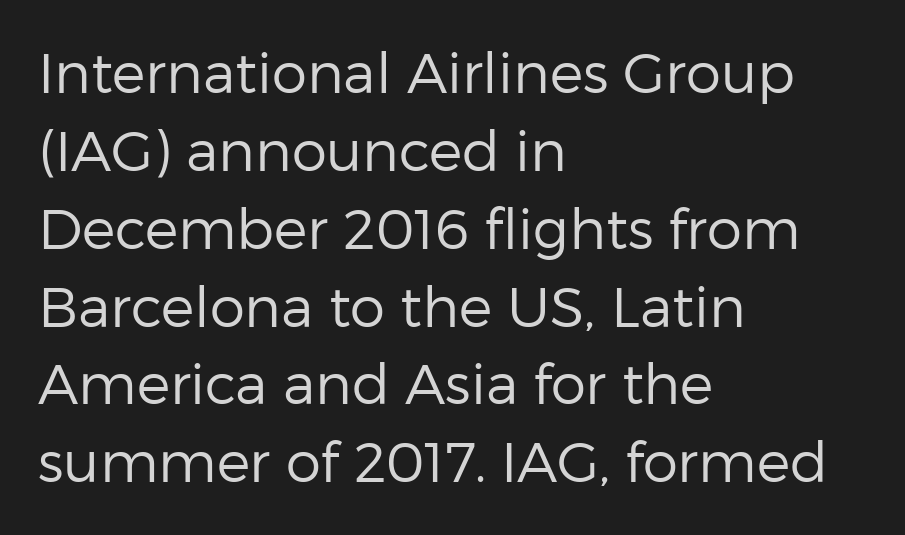
{"serif": "no", "italic": "no", "bold": "no", "weight": "regular", "width": "normal", "stroke_contrast": "low", "x_height": "medium", "monospaced": "no", "underline": "no", "align": "left", "line_spacing": "normal", "line_spacing_ratio": 1.39, "letter_spacing": "normal", "letter_spacing_em": 0.0, "glyph_px": 56}
